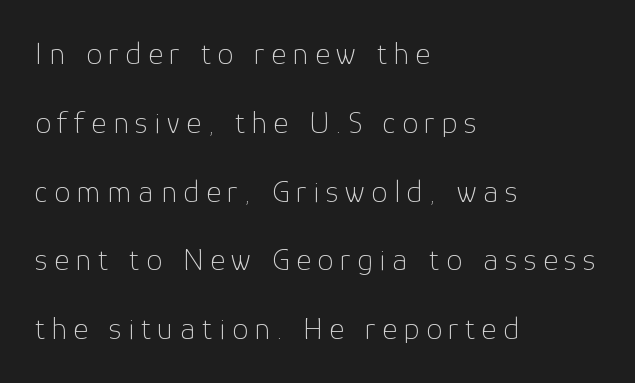
The image shows 32 px thin sans-serif type, upright; set left-aligned, loose line spacing (2.15x), unusually wide letter spacing (+0.21 em), not underlined; low stroke contrast and a medium x-height.
